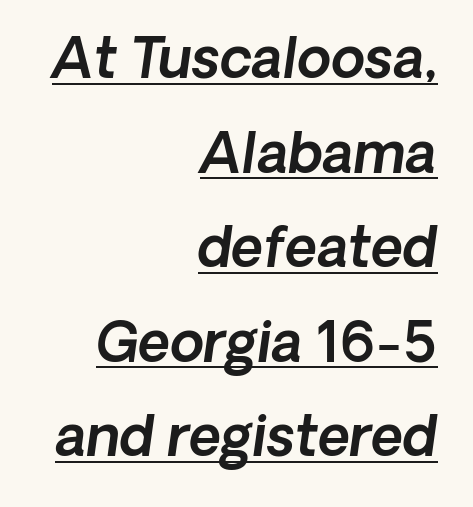
Q: Is the text italic (slanted)? A: Yes, it leans right by about 8 degrees.
Q: Is the text underlined? A: Yes.
Q: How is the paragraph aligned? A: Right-aligned.
Q: Is the spacing between letters normal or unusually wide? A: Normal.
Q: Width (condensed, normal, or wide)? A: Normal.
Q: x-height? A: Medium.
Q: Monospaced? A: No.
